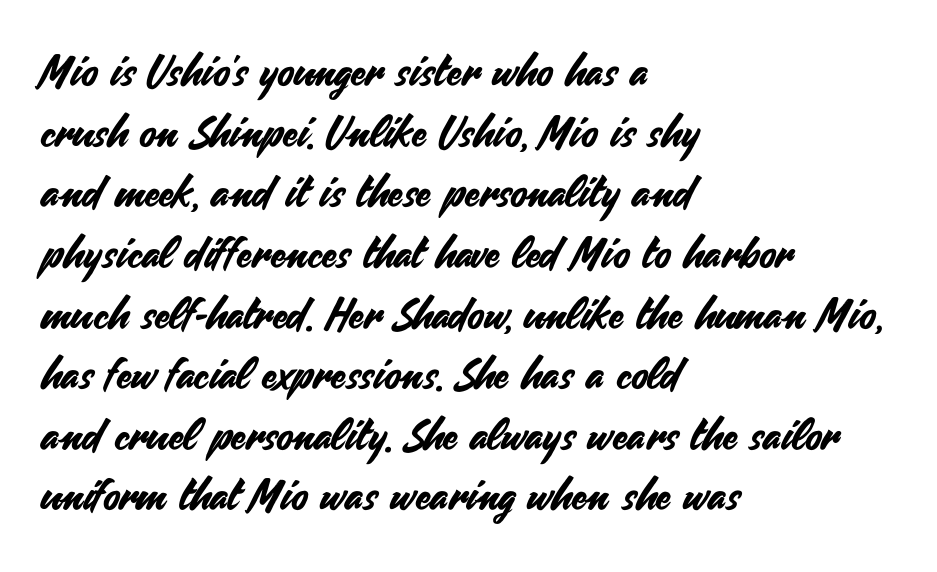
The lines are quadded left. Letterform terminals end flat and unadorned throughout the passage. Quick note: interline space is typical. This sample has the flowing, uneven cadence of proportional lettering.
